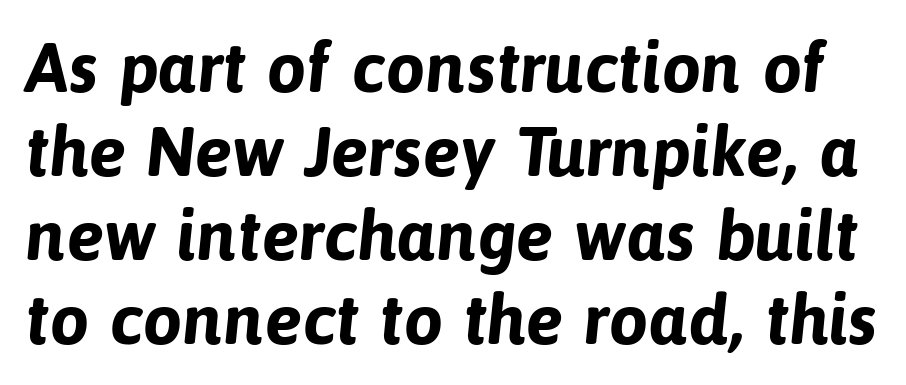
Q: Is the text bold? A: Yes.
Q: Is the typeface a serif or a sans-serif typeface? A: Sans-serif.
Q: Is the text underlined? A: No.
Q: Is the spacing between letters normal or unusually wide? A: Normal.
Q: Width (condensed, normal, or wide)? A: Normal.
Q: Stroke contrast? A: Low.
Q: x-height? A: Medium.
Q: Monospaced? A: No.
